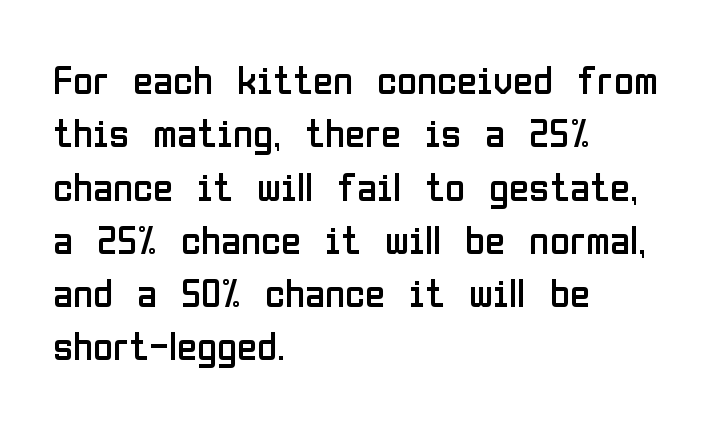
The image shows 41 px regular-weight, condensed sans-serif type, upright; set left-aligned, normal line spacing (1.3x), normal letter spacing, not underlined; low stroke contrast and a medium x-height.
